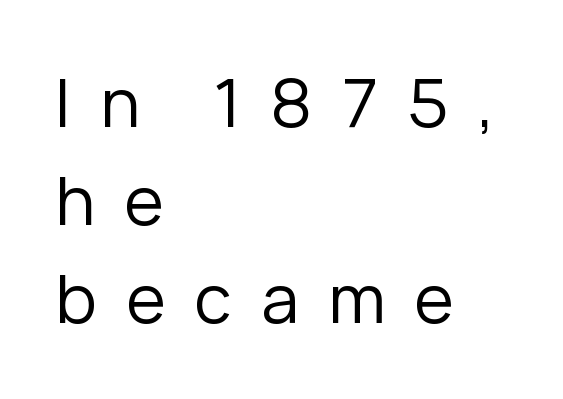
Q: Is the text bold? A: No.
Q: Is the text italic (slanted)? A: No, it is upright.
Q: Is the typeface a serif or a sans-serif typeface? A: Sans-serif.
Q: Is the text underlined? A: No.
Q: How is the paragraph aligned? A: Left-aligned.
Q: Is the spacing between letters normal or unusually wide? A: Unusually wide.
Q: Is the spacing between lines tight, normal or loose? A: Normal.
Q: Width (condensed, normal, or wide)? A: Normal.
Q: Stroke contrast? A: Low.
Q: x-height? A: Medium.
Q: Monospaced? A: No.
